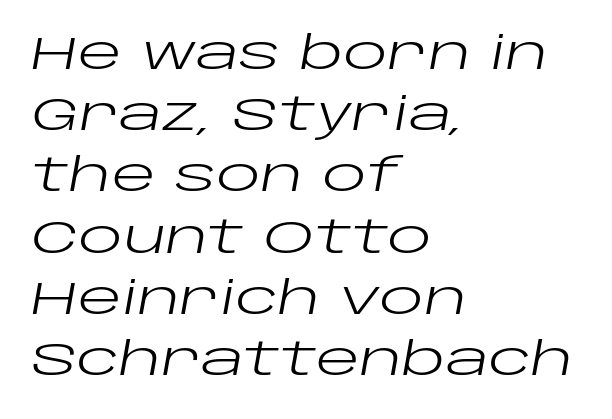
{"italic": "yes", "lean": "right", "slant_degrees": 10, "bold": "no", "weight": "regular", "width": "wide", "stroke_contrast": "low", "x_height": "large", "monospaced": "no", "underline": "no", "align": "left", "line_spacing": "normal", "line_spacing_ratio": 1.33, "letter_spacing": "normal", "letter_spacing_em": 0.0, "glyph_px": 46}
